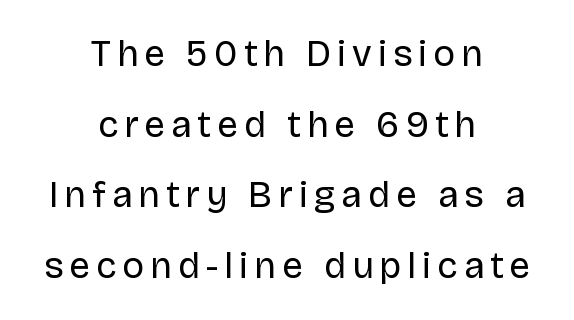
{"serif": "no", "italic": "no", "bold": "no", "weight": "regular", "width": "normal", "stroke_contrast": "low", "x_height": "large", "monospaced": "no", "underline": "no", "align": "center", "line_spacing": "loose", "line_spacing_ratio": 1.91, "glyph_px": 37}
